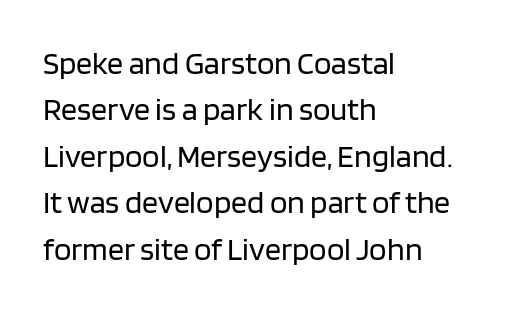
Q: Is the text bold? A: No.
Q: Is the text italic (slanted)? A: No, it is upright.
Q: Is the typeface a serif or a sans-serif typeface? A: Sans-serif.
Q: Is the text underlined? A: No.
Q: How is the paragraph aligned? A: Left-aligned.
Q: Is the spacing between letters normal or unusually wide? A: Normal.
Q: Is the spacing between lines tight, normal or loose? A: Normal.
Q: Width (condensed, normal, or wide)? A: Normal.
Q: Stroke contrast? A: Low.
Q: x-height? A: Large.
Q: Monospaced? A: No.
